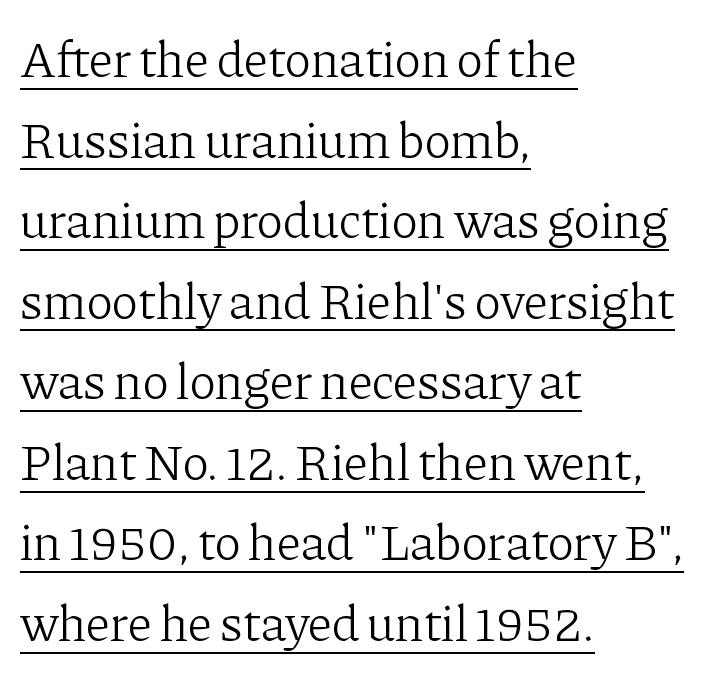
The image shows 51 px light serif type, upright; set left-aligned, normal line spacing (1.58x), normal letter spacing, underlined; low stroke contrast and a medium x-height.
